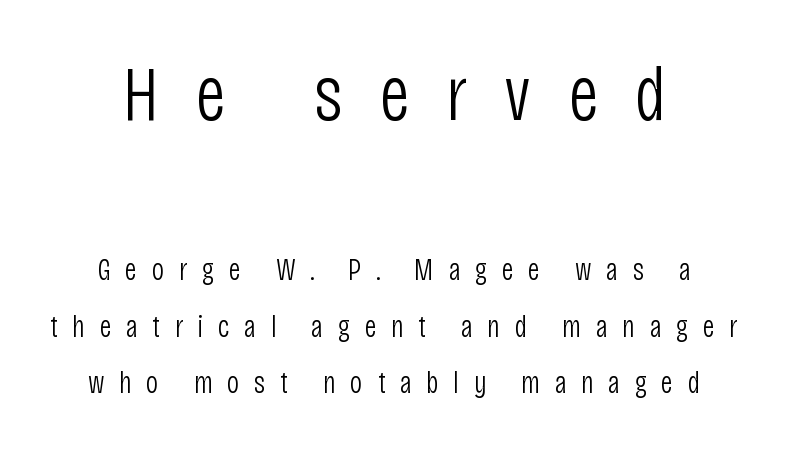
Examine the stroke ends and you'll find no serifs. Notice how the stems are strictly vertical — no italics here. Weight class: somewhere from thin through regular. Is this a fixed-width face? No — the glyphs have proportional, varying widths.
